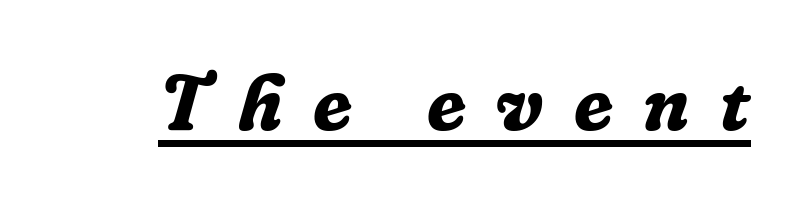
The face used here has a pronounced slope to its letters. The font family rendered here belongs to the serif group. These words are printed bold, with thick strokes throughout. Inter-character spacing is expanded well beyond the font's built-in metrics. Emphasis is given by a line drawn under the lettering. The passage shown is typed in a proportional face where columns would drift.
